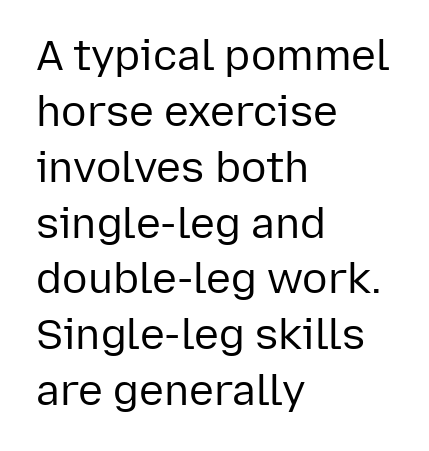
{"serif": "no", "italic": "no", "bold": "no", "weight": "regular", "width": "normal", "stroke_contrast": "low", "x_height": "medium", "monospaced": "no", "underline": "no", "align": "left", "line_spacing": "normal", "line_spacing_ratio": 1.33, "letter_spacing": "normal", "letter_spacing_em": 0.0, "glyph_px": 42}
